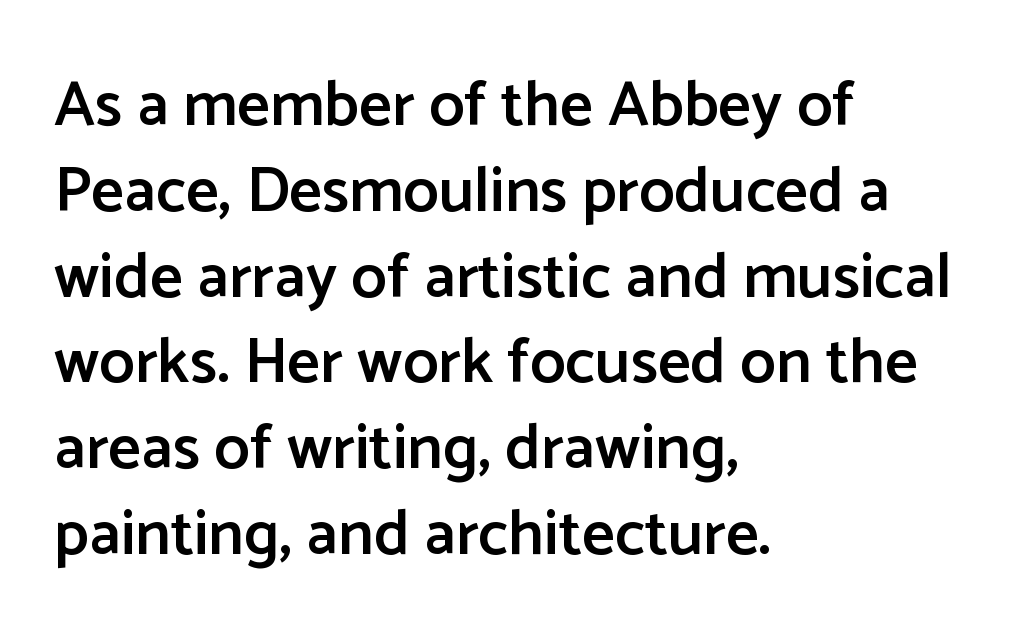
Q: Is the text bold? A: Semi-bold.
Q: Is the text italic (slanted)? A: No, it is upright.
Q: Is the typeface a serif or a sans-serif typeface? A: Sans-serif.
Q: Is the text underlined? A: No.
Q: How is the paragraph aligned? A: Left-aligned.
Q: Is the spacing between letters normal or unusually wide? A: Normal.
Q: Is the spacing between lines tight, normal or loose? A: Normal.
Q: Width (condensed, normal, or wide)? A: Normal.
Q: Stroke contrast? A: Low.
Q: x-height? A: Medium.
Q: Monospaced? A: No.
